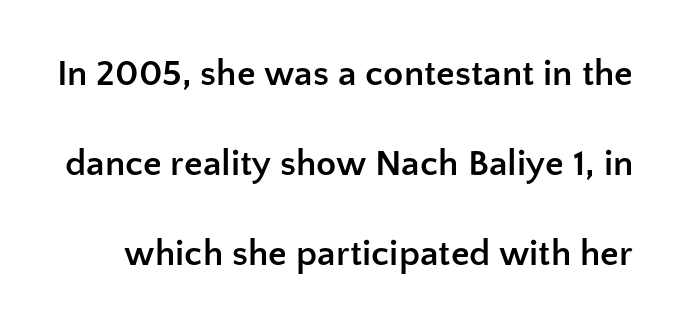
The image shows 37 px semibold sans-serif type, upright; set loose line spacing (2.43x), normal letter spacing, not underlined; low stroke contrast and a medium x-height.
